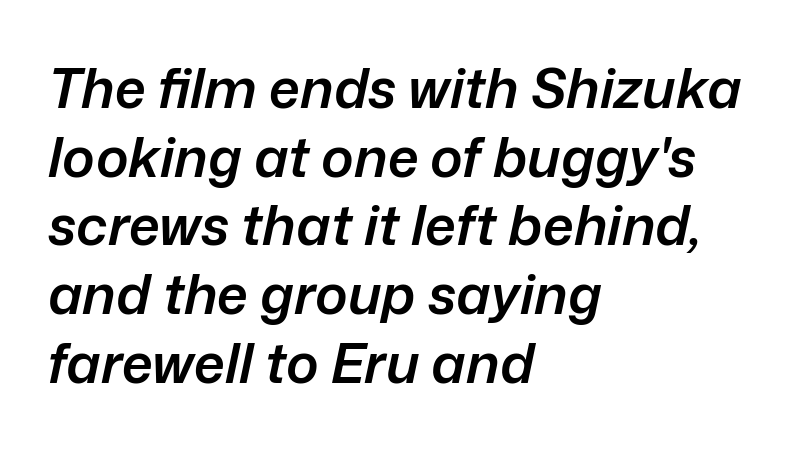
{"italic": "yes", "lean": "right", "slant_degrees": 12, "bold": "semi", "weight": "semibold", "width": "normal", "stroke_contrast": "low", "x_height": "medium", "monospaced": "no", "underline": "no", "align": "left", "line_spacing": "normal", "line_spacing_ratio": 1.25, "letter_spacing": "normal", "letter_spacing_em": 0.0, "glyph_px": 55}
